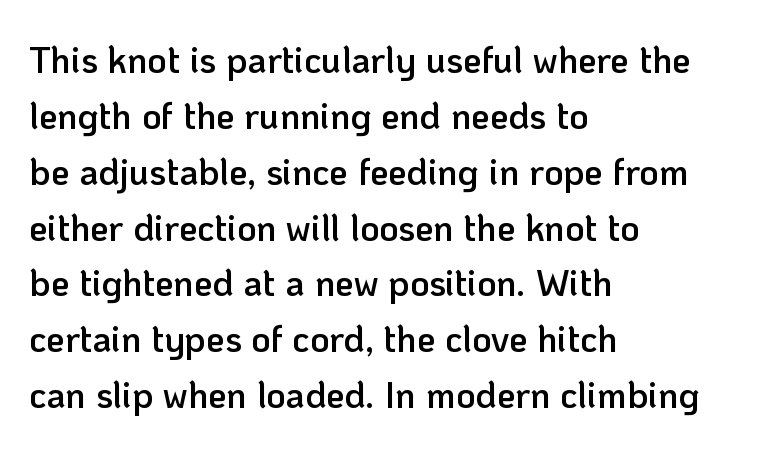
{"serif": "no", "italic": "no", "bold": "semi", "weight": "semibold", "width": "normal", "stroke_contrast": "low", "x_height": "medium", "monospaced": "no", "underline": "no", "align": "left", "line_spacing": "normal", "line_spacing_ratio": 1.51, "letter_spacing": "normal", "letter_spacing_em": 0.0, "glyph_px": 37}
